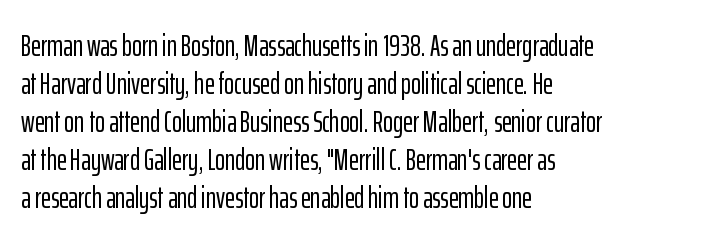
The letters advance in unequal steps, a hallmark of proportional type. Is the letter spacing exaggerated? No — it looks like the ordinary default. Examine the stroke ends and you'll find no serifs. Does the lettering tilt? It doesn't — this is upright. Unmarked baselines from the first word to the last.
